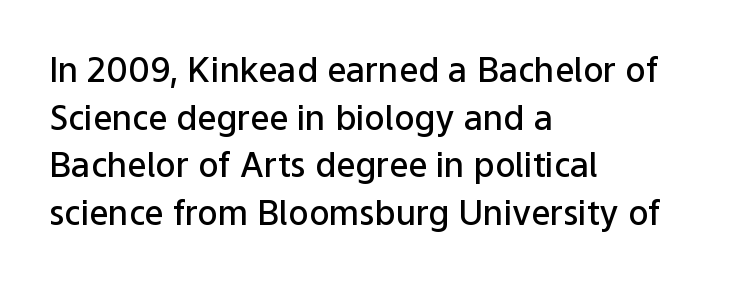
Q: Is the text bold? A: Semi-bold.
Q: Is the text italic (slanted)? A: No, it is upright.
Q: Is the typeface a serif or a sans-serif typeface? A: Sans-serif.
Q: Is the text underlined? A: No.
Q: How is the paragraph aligned? A: Left-aligned.
Q: Is the spacing between letters normal or unusually wide? A: Normal.
Q: Is the spacing between lines tight, normal or loose? A: Normal.
Q: Width (condensed, normal, or wide)? A: Normal.
Q: Stroke contrast? A: Low.
Q: x-height? A: Medium.
Q: Monospaced? A: No.
